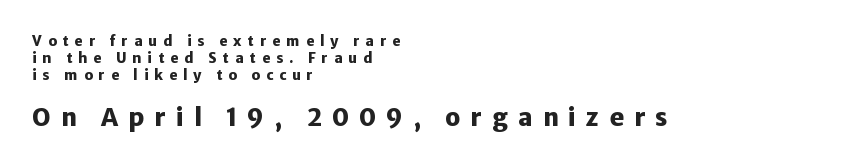
The image shows 24 px bold type, upright; set left-aligned, line spacing 1.22x, unusually wide letter spacing (+0.42 em), not underlined; the second (bottom) block is 1.71x larger.
